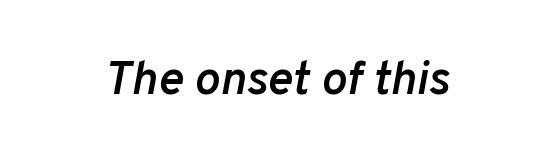
{"italic": "yes", "lean": "right", "slant_degrees": 10, "bold": "semi", "weight": "semibold", "width": "normal", "stroke_contrast": "low", "x_height": "medium", "monospaced": "no", "underline": "no", "letter_spacing": "normal", "letter_spacing_em": 0.0, "glyph_px": 48}
